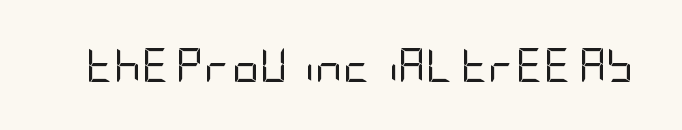
{"serif": "no", "italic": "no", "bold": "no", "weight": "regular", "width": "condensed", "stroke_contrast": "low", "x_height": "large", "underline": "no", "letter_spacing": "normal", "letter_spacing_em": 0.0, "glyph_px": 34}
